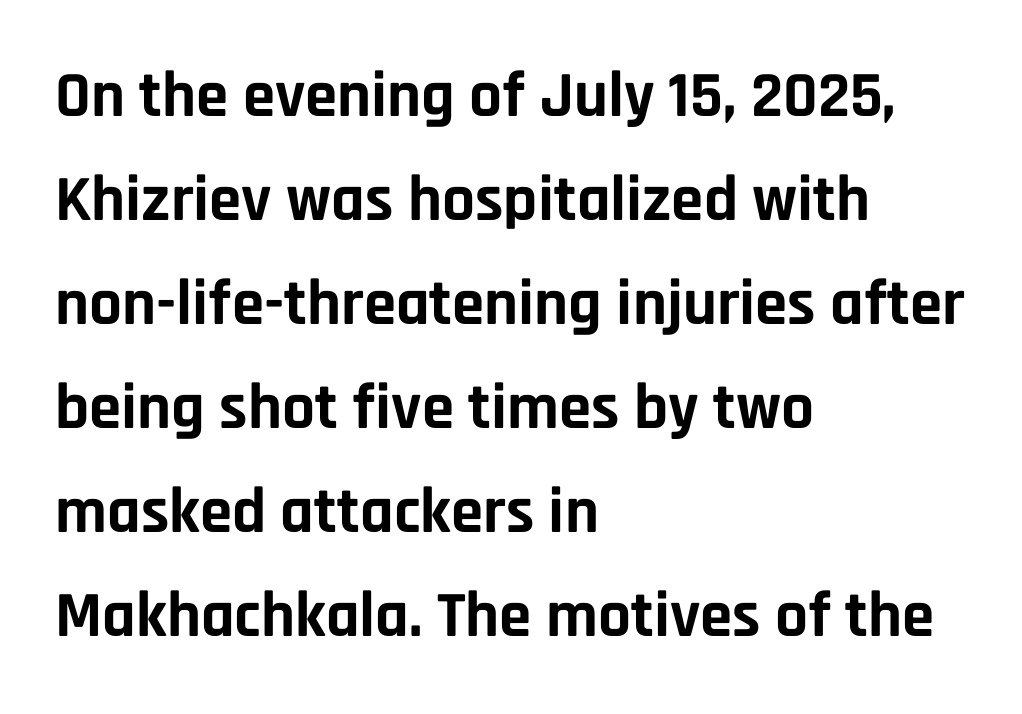
{"serif": "no", "italic": "no", "bold": "yes", "weight": "bold", "width": "normal", "stroke_contrast": "low", "x_height": "large", "monospaced": "no", "underline": "no", "align": "left", "line_spacing": "normal", "line_spacing_ratio": 1.6, "letter_spacing": "normal", "letter_spacing_em": 0.0, "glyph_px": 65}
